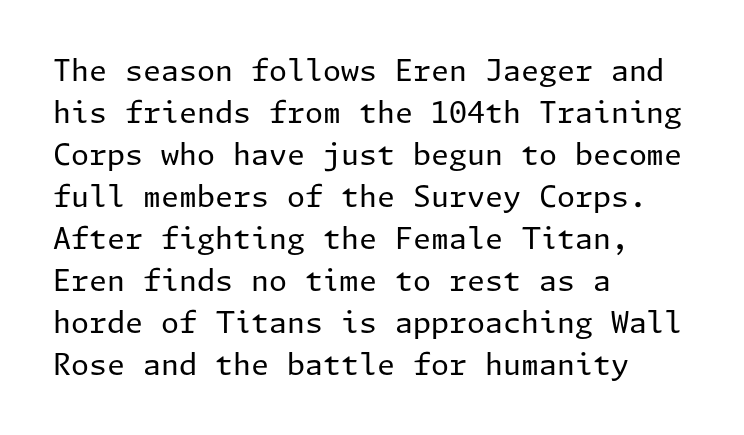
{"serif": "no", "italic": "no", "bold": "no", "weight": "regular", "width": "normal", "stroke_contrast": "low", "x_height": "medium", "underline": "no", "align": "left", "line_spacing": "normal", "line_spacing_ratio": 1.45, "letter_spacing": "normal", "letter_spacing_em": 0.0, "glyph_px": 29}
